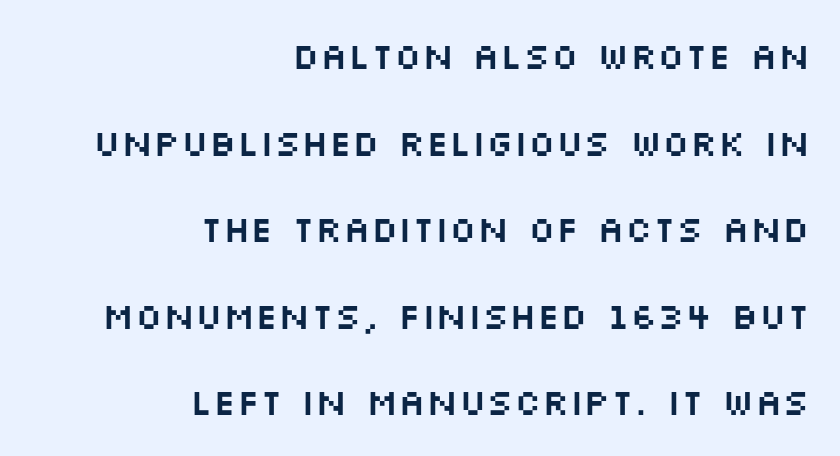
The space directly below the letters is spotless. In terms of leading, this rendering errs on the spacious side. The setting favours the right margin, as signatures and pull-quotes sometimes do. Italic: no, the glyphs are upright roman.
